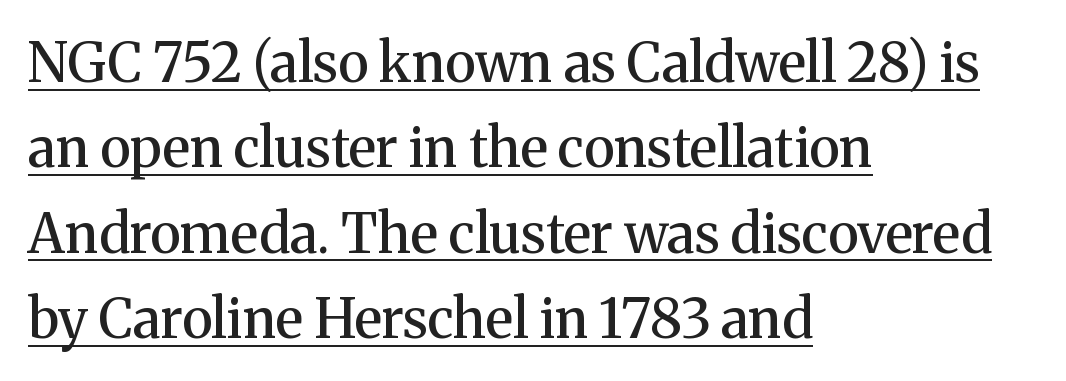
{"serif": "yes", "italic": "no", "bold": "semi", "weight": "semibold", "width": "normal", "stroke_contrast": "medium", "x_height": "medium", "monospaced": "no", "underline": "yes", "align": "left", "line_spacing": "normal", "line_spacing_ratio": 1.58, "letter_spacing": "normal", "letter_spacing_em": 0.0, "glyph_px": 54}
